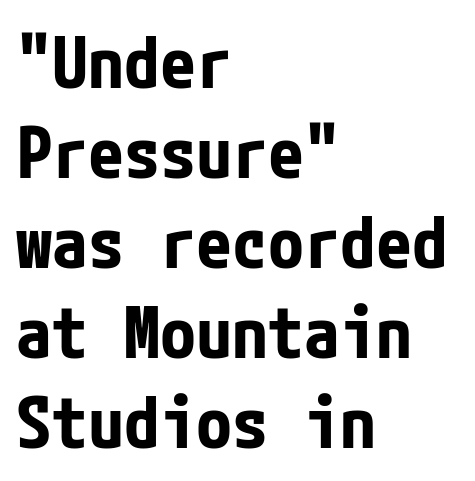
Q: Is the text bold? A: Yes.
Q: Is the text italic (slanted)? A: No, it is upright.
Q: Is the typeface a serif or a sans-serif typeface? A: Sans-serif.
Q: Is the text underlined? A: No.
Q: How is the paragraph aligned? A: Left-aligned.
Q: Is the spacing between letters normal or unusually wide? A: Normal.
Q: Is the spacing between lines tight, normal or loose? A: Normal.
Q: Width (condensed, normal, or wide)? A: Condensed.
Q: Stroke contrast? A: Low.
Q: x-height? A: Medium.
